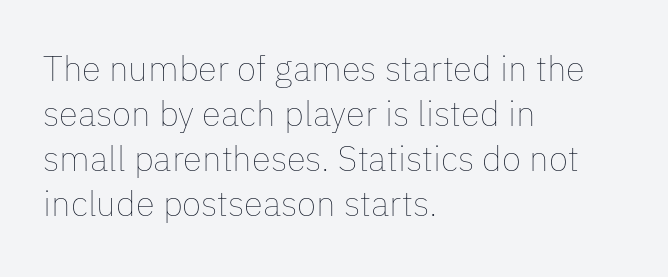
The image shows 35 px thin type, upright; set left-aligned, normal line spacing (1.29x), normal letter spacing, not underlined; low stroke contrast and a medium x-height.
